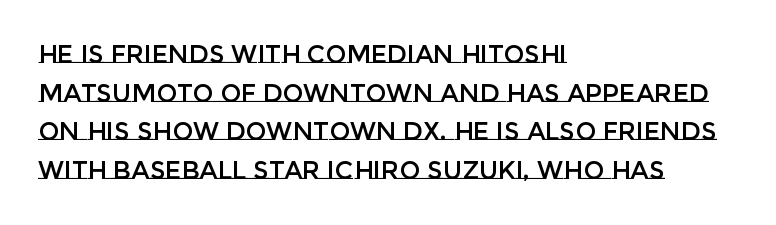
The image shows 25 px text type, upright; set left-aligned, normal line spacing (1.55x), normal letter spacing, not underlined.
